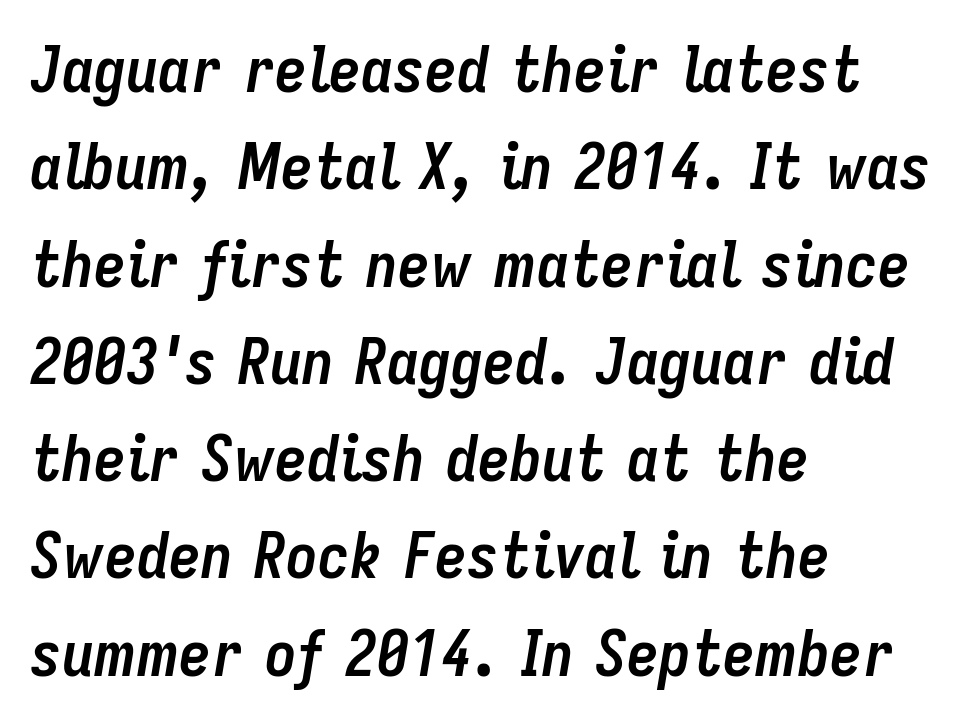
A student would call this left alignment; a typographer would say flush left, rag right. The text carries the slant typical of an italic or oblique font. Note the varied advance widths — an 'i' is clearly narrower than an 'm'. Descender tails drop into unmarked territory.
